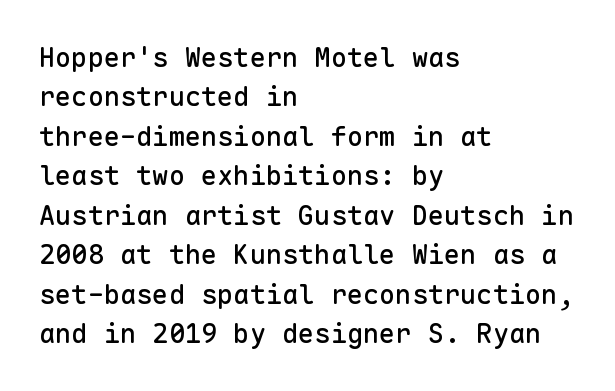
Rule under the text: the space is simply empty. The passage is arranged the way most books set body copy — flush left. This is the regular roman posture of the typeface. Default kerning and tracking; the words read as compact shapes.
